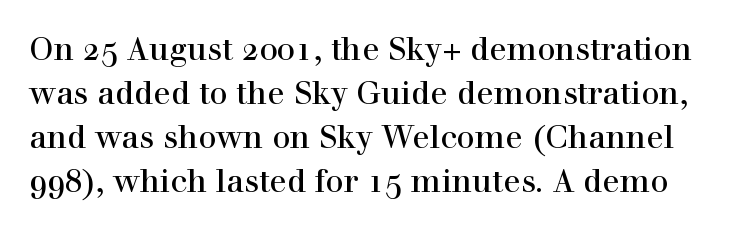
{"serif": "yes", "italic": "no", "width": "normal", "x_height": "medium", "monospaced": "no", "underline": "no", "line_spacing": "normal", "line_spacing_ratio": 1.38, "letter_spacing": "normal", "letter_spacing_em": 0.0, "glyph_px": 32}
